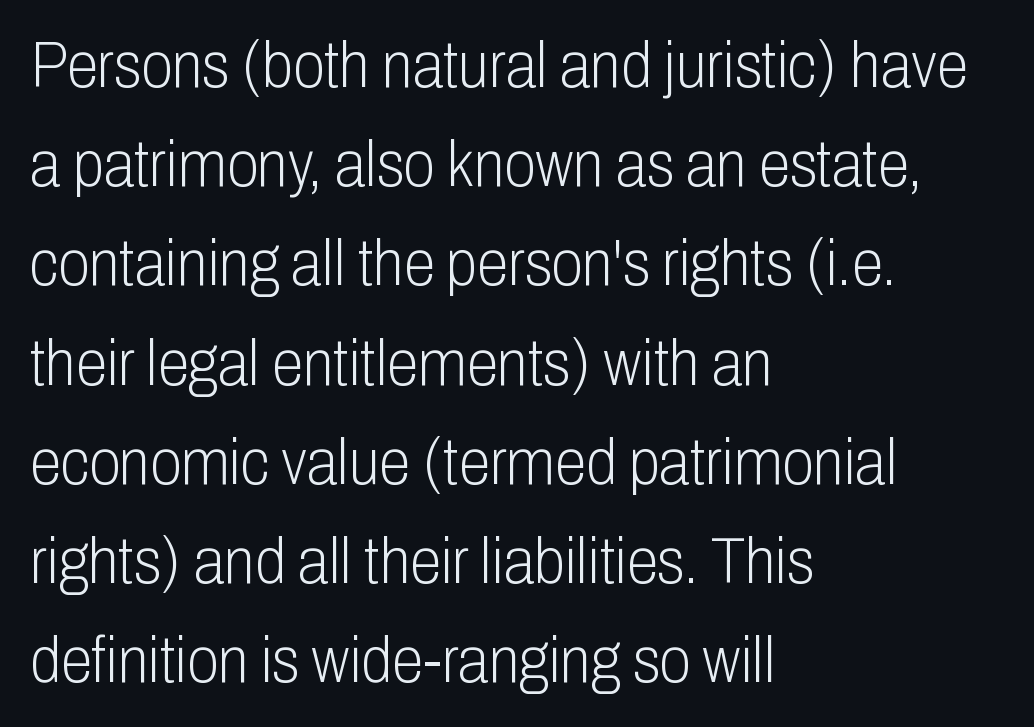
Vertical spacing — default. Glance below the letters and you will spot only blank space. Proportional: the letters do not fall into vertical columns. Examine the stroke ends and you'll find no serifs. This rendering uses left alignment, leaving the right contour irregular. Spacing between characters is what you'd get straight out of the box.
